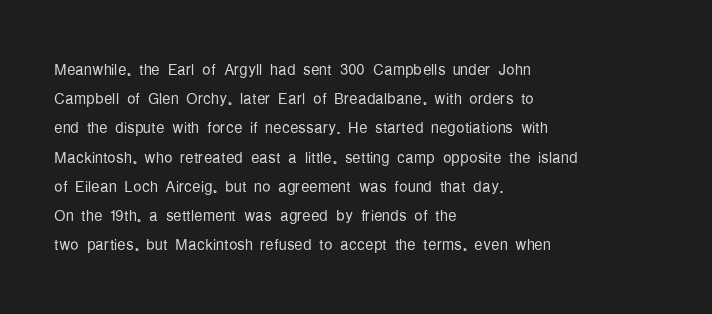
{"italic": "no", "bold": "no", "underline": "no", "align": "left", "line_spacing": "normal", "line_spacing_ratio": 1.39, "letter_spacing": "normal", "letter_spacing_em": 0.0, "glyph_px": 21}
